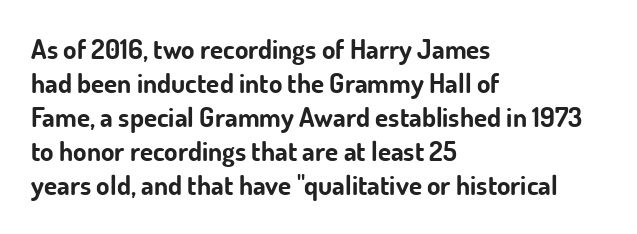
{"italic": "no", "bold": "yes", "underline": "no", "align": "left", "line_spacing": "normal", "line_spacing_ratio": 1.26, "letter_spacing": "normal", "letter_spacing_em": 0.0, "glyph_px": 27}
